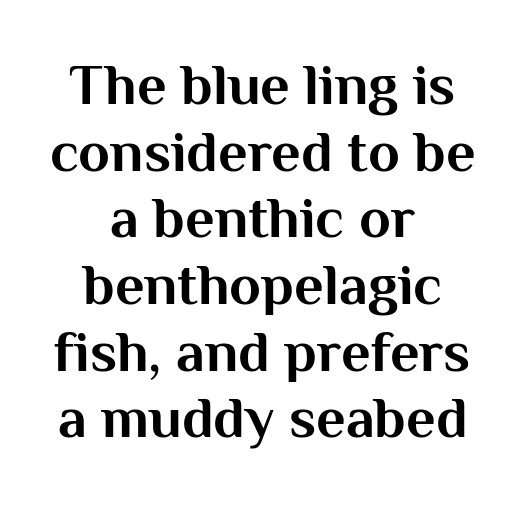
Q: Is the text bold? A: Yes.
Q: Is the text italic (slanted)? A: No, it is upright.
Q: Is the typeface a serif or a sans-serif typeface? A: Sans-serif.
Q: Is the text underlined? A: No.
Q: How is the paragraph aligned? A: Centered.
Q: Is the spacing between letters normal or unusually wide? A: Normal.
Q: Is the spacing between lines tight, normal or loose? A: Tight.
Q: Width (condensed, normal, or wide)? A: Normal.
Q: Stroke contrast? A: Medium.
Q: x-height? A: Medium.
Q: Monospaced? A: No.
